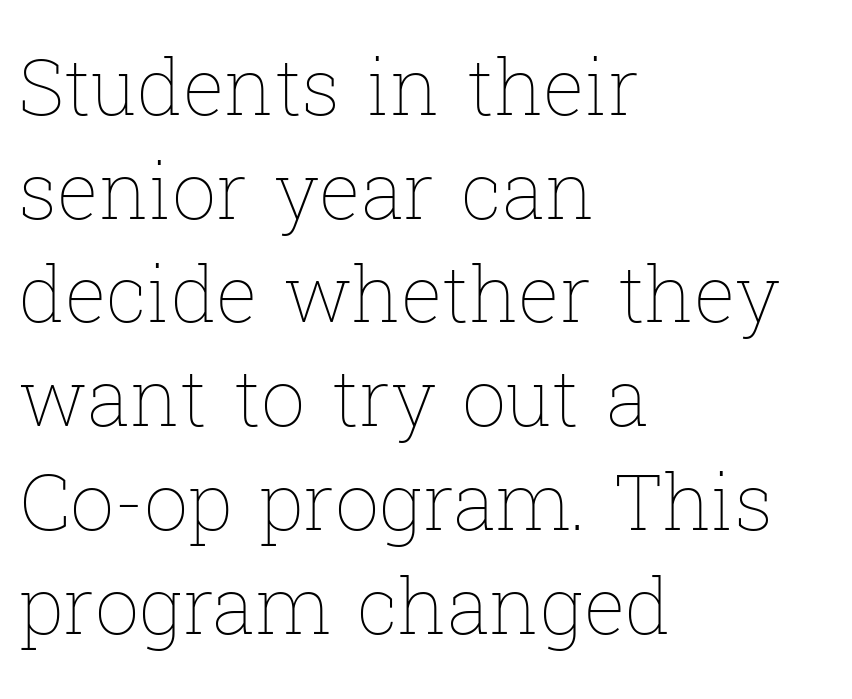
The image shows 78 px thin type, upright; set left-aligned, normal line spacing (1.33x), normal letter spacing, not underlined; low stroke contrast and a medium x-height.
